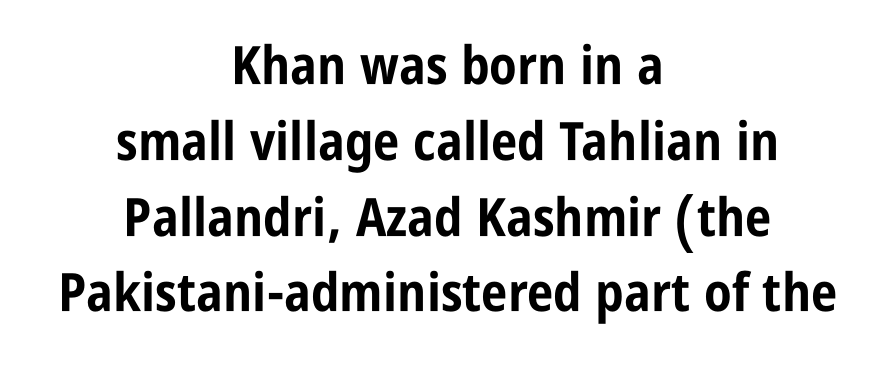
One-word summary of the alignment: center. The rendering uses natural spacing where letterforms have individual widths. Nope, no serifs anywhere on these letters. Quick note: not italic, upright. Set as a true bold cut, around the 700 mark.
